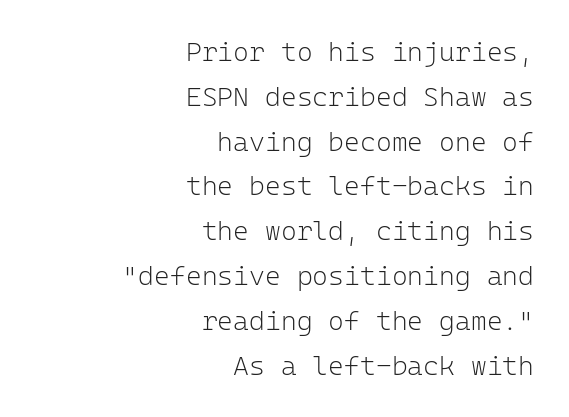
The image shows 27 px text type, upright; set right-aligned, normal line spacing (1.66x), normal letter spacing, not underlined.
